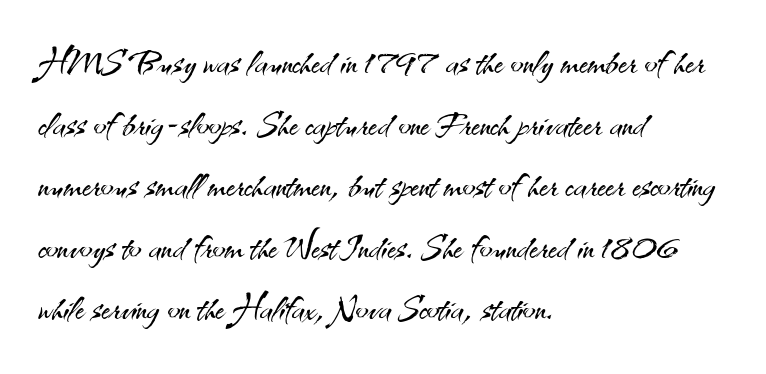
Type without underlining. Note the varied advance widths — an 'i' is clearly narrower than an 'm'. Caption: multi-line text, flush left, ragged right. This sample uses plain, unmodified letter spacing. No heavy texture on the line: the type isn't bold. The block of text has a typical density, with ordinary space between rows.
